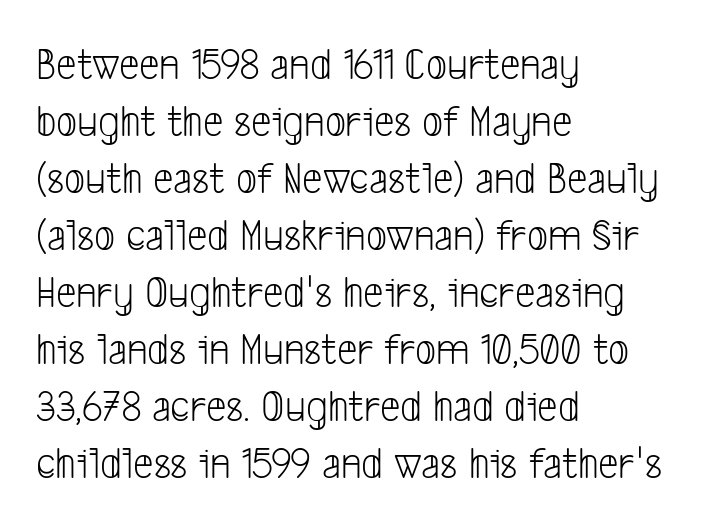
Q: Is the text bold? A: No.
Q: Is the typeface a serif or a sans-serif typeface? A: Sans-serif.
Q: Is the text underlined? A: No.
Q: How is the paragraph aligned? A: Left-aligned.
Q: Is the spacing between letters normal or unusually wide? A: Normal.
Q: Width (condensed, normal, or wide)? A: Condensed.
Q: Stroke contrast? A: Low.
Q: x-height? A: Medium.
Q: Monospaced? A: No.
